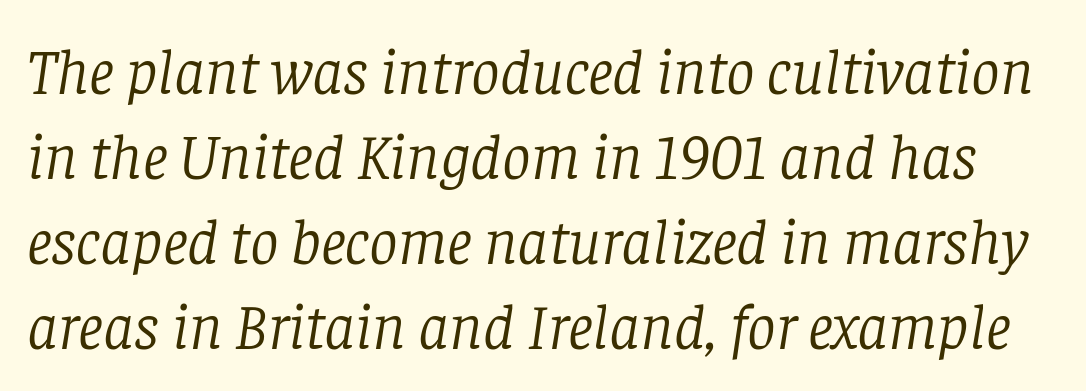
Q: Is the text bold? A: No.
Q: Is the text italic (slanted)? A: Yes, it leans right by about 8 degrees.
Q: Is the typeface a serif or a sans-serif typeface? A: Serif.
Q: Is the text underlined? A: No.
Q: Is the spacing between letters normal or unusually wide? A: Normal.
Q: Is the spacing between lines tight, normal or loose? A: Normal.
Q: Width (condensed, normal, or wide)? A: Normal.
Q: Stroke contrast? A: Low.
Q: x-height? A: Large.
Q: Monospaced? A: No.
